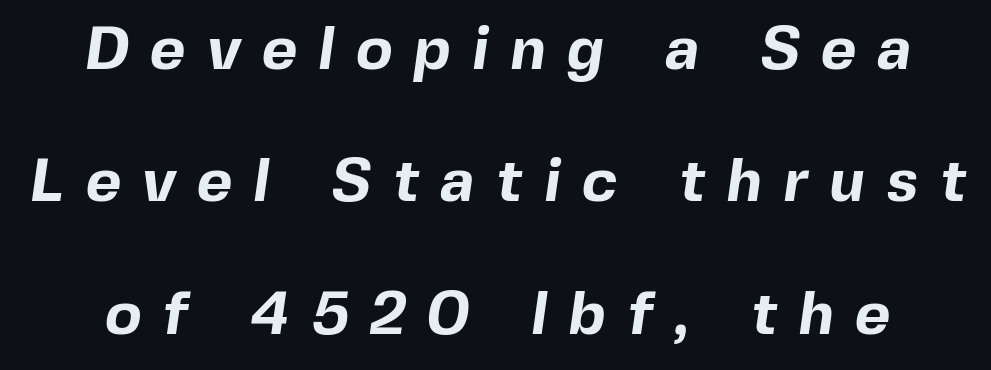
Look at the stroke-to-counter ratio: heavy, a bold. These lines are rendered in a variable-pitch font. Nothing sits at the stroke ends, so this counts as sans-serif. Look at the tracking — it's clearly loosened, letters drifting apart. Quick note: underline off.
